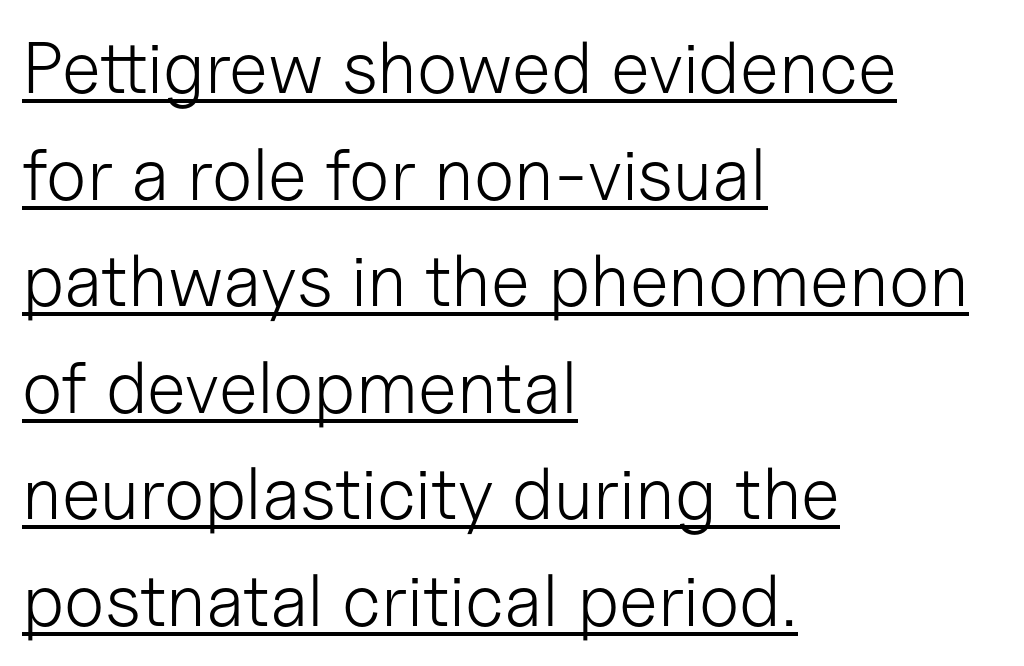
The image shows 73 px light sans-serif type, upright; set left-aligned, normal line spacing (1.46x), normal letter spacing, underlined; low stroke contrast and a medium x-height.
